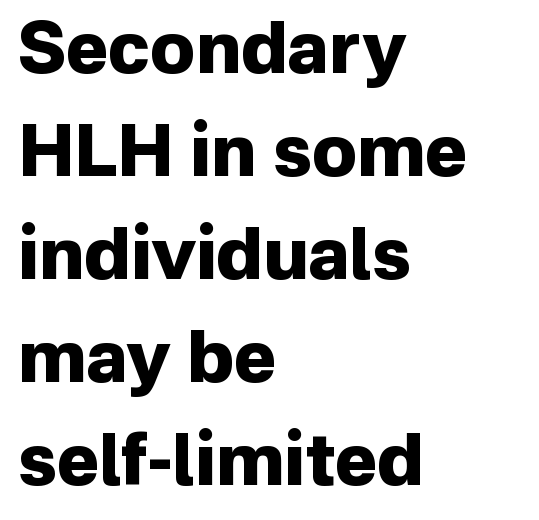
Q: Is the text bold? A: Yes.
Q: Is the text italic (slanted)? A: No, it is upright.
Q: Is the typeface a serif or a sans-serif typeface? A: Sans-serif.
Q: Is the text underlined? A: No.
Q: How is the paragraph aligned? A: Left-aligned.
Q: Is the spacing between letters normal or unusually wide? A: Normal.
Q: Is the spacing between lines tight, normal or loose? A: Normal.
Q: Width (condensed, normal, or wide)? A: Normal.
Q: Stroke contrast? A: Low.
Q: x-height? A: Medium.
Q: Monospaced? A: No.
